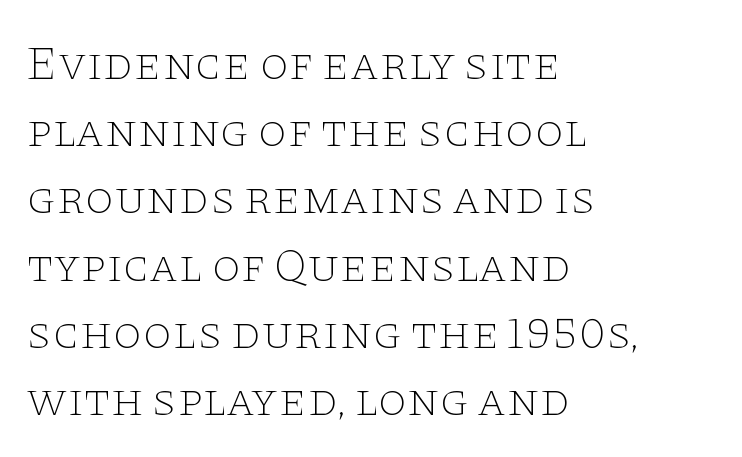
{"serif": "yes", "italic": "no", "bold": "no", "weight": "thin", "width": "wide", "stroke_contrast": "low", "x_height": "large", "monospaced": "no", "underline": "no", "align": "left", "line_spacing": "normal", "line_spacing_ratio": 1.43, "letter_spacing": "normal", "letter_spacing_em": 0.0, "glyph_px": 47}
